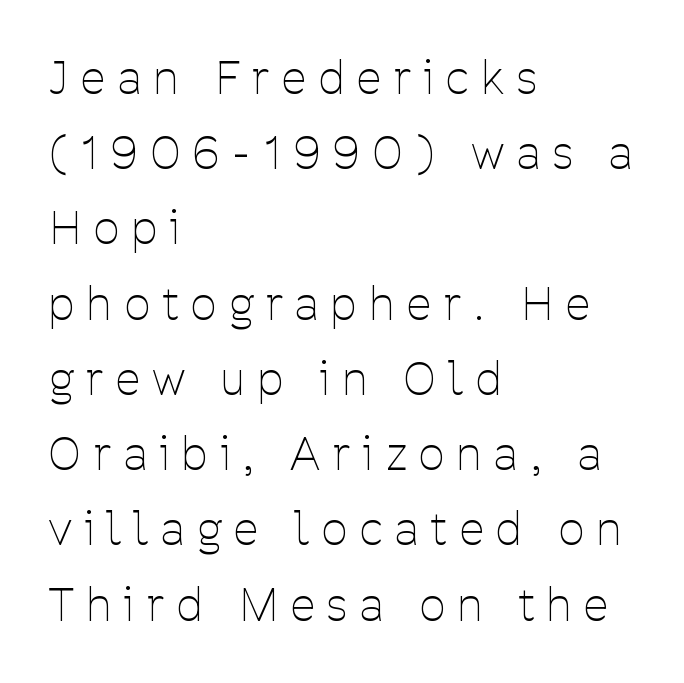
Q: Is the text bold? A: No.
Q: Is the text italic (slanted)? A: No, it is upright.
Q: Is the typeface a serif or a sans-serif typeface? A: Sans-serif.
Q: Is the text underlined? A: No.
Q: How is the paragraph aligned? A: Left-aligned.
Q: Is the spacing between letters normal or unusually wide? A: Unusually wide.
Q: Width (condensed, normal, or wide)? A: Condensed.
Q: Stroke contrast? A: Low.
Q: x-height? A: Medium.
Q: Monospaced? A: No.
